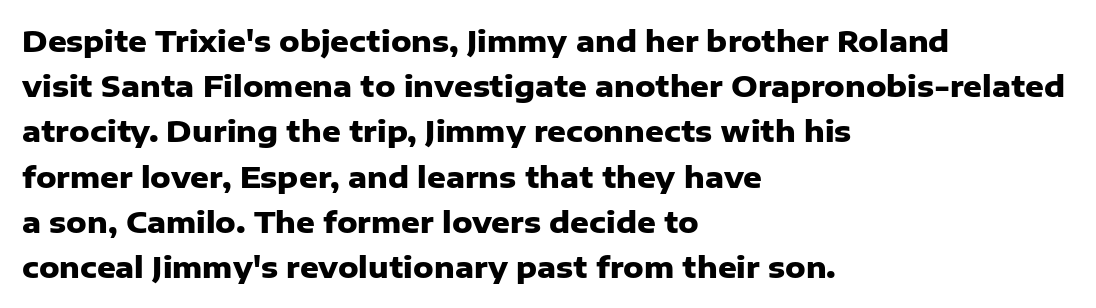
{"serif": "no", "italic": "no", "bold": "yes", "weight": "heavy", "width": "normal", "stroke_contrast": "low", "x_height": "medium", "monospaced": "no", "underline": "no", "align": "left", "line_spacing": "normal", "line_spacing_ratio": 1.56, "letter_spacing": "normal", "letter_spacing_em": 0.0, "glyph_px": 29}
